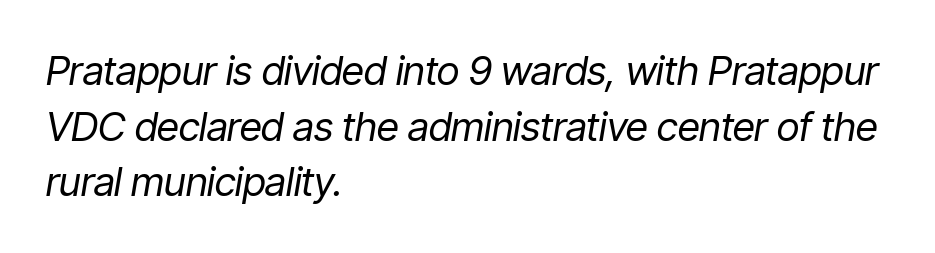
In CSS terms this would be text-align: left. Varying glyph widths throughout — classic text-font behaviour. Characters are canted at an angle relative to the baseline's perpendicular. Between one letter and the next there's only the usual sliver of space. Vertically, the passage feels balanced, rows spaced as you'd expect. Anything drawn beneath the words? Only blank space.
